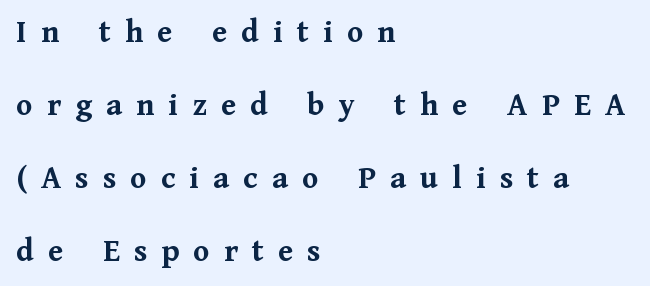
Q: Is the text bold? A: Yes.
Q: Is the text italic (slanted)? A: No, it is upright.
Q: Is the typeface a serif or a sans-serif typeface? A: Serif.
Q: Is the text underlined? A: No.
Q: How is the paragraph aligned? A: Left-aligned.
Q: Is the spacing between letters normal or unusually wide? A: Unusually wide.
Q: Is the spacing between lines tight, normal or loose? A: Loose.
Q: Width (condensed, normal, or wide)? A: Normal.
Q: Stroke contrast? A: Medium.
Q: x-height? A: Medium.
Q: Monospaced? A: No.
